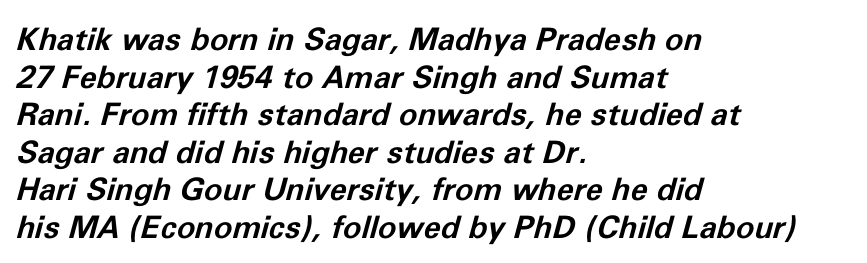
Q: Is the text bold? A: Yes.
Q: Is the text italic (slanted)? A: Yes, it leans right by about 11 degrees.
Q: Is the text underlined? A: No.
Q: How is the paragraph aligned? A: Left-aligned.
Q: Is the spacing between letters normal or unusually wide? A: Normal.
Q: Width (condensed, normal, or wide)? A: Normal.
Q: Stroke contrast? A: Low.
Q: x-height? A: Medium.
Q: Monospaced? A: No.
